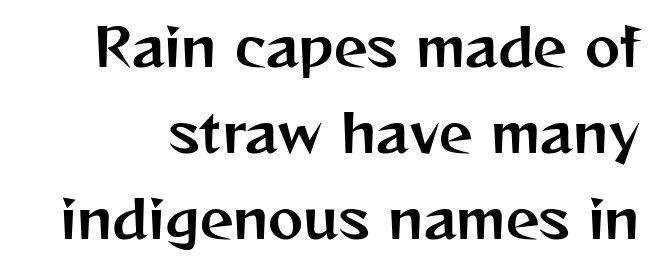
The image shows 53 px sans-serif type, upright; set normal line spacing (1.62x), normal letter spacing, not underlined; medium stroke contrast and a medium x-height.
